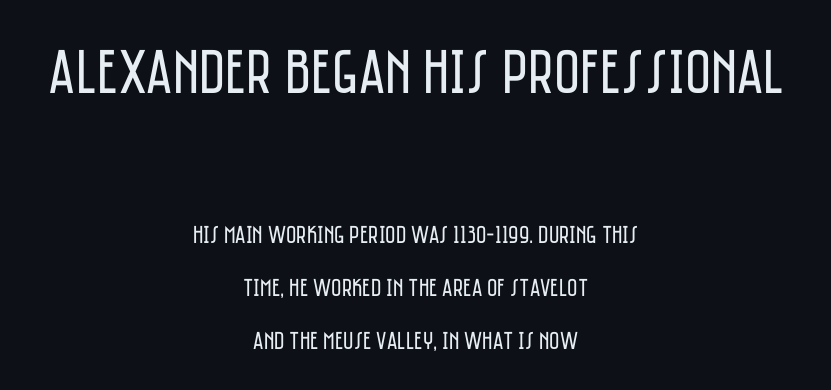
A typesetter would call this leading open, well beyond the default. Is this a heavy cut? Hardly; it is regular or lighter. Teacher's note: observe the equal gaps on both sides — that is centered alignment. These two chunks differ in scale, with the top chunk taking the larger measure. No italicization has been applied; the sample stays upright.
